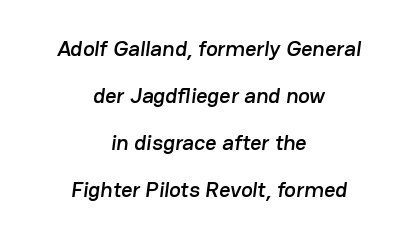
The image shows 22 px text type; set centered, loose line spacing (2.13x), normal letter spacing, not underlined.
